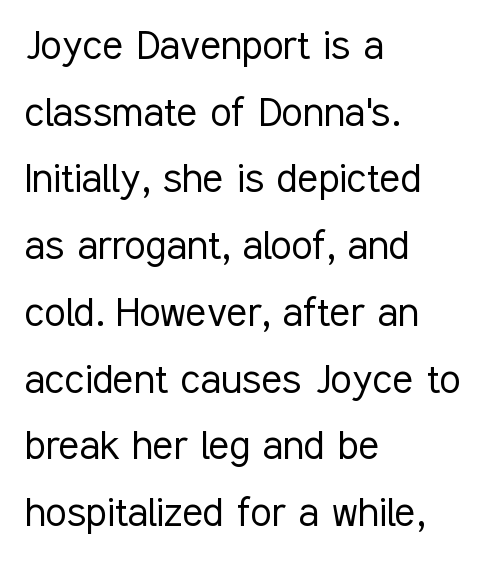
{"serif": "no", "italic": "no", "bold": "no", "weight": "light", "width": "condensed", "stroke_contrast": "low", "x_height": "medium", "monospaced": "no", "underline": "no", "align": "left", "line_spacing": "normal", "line_spacing_ratio": 1.39, "letter_spacing": "normal", "letter_spacing_em": 0.0, "glyph_px": 48}
